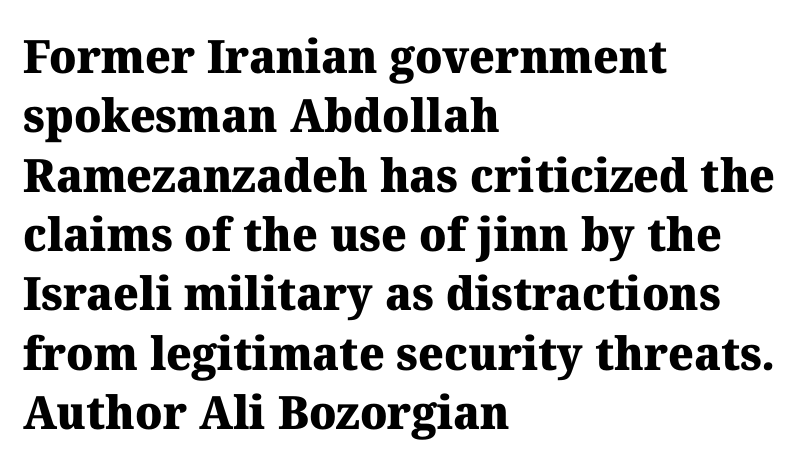
Q: Is the text bold? A: Yes.
Q: Is the typeface a serif or a sans-serif typeface? A: Serif.
Q: Is the text underlined? A: No.
Q: How is the paragraph aligned? A: Left-aligned.
Q: Is the spacing between letters normal or unusually wide? A: Normal.
Q: Is the spacing between lines tight, normal or loose? A: Normal.
Q: Width (condensed, normal, or wide)? A: Normal.
Q: Stroke contrast? A: Medium.
Q: x-height? A: Medium.
Q: Monospaced? A: No.
